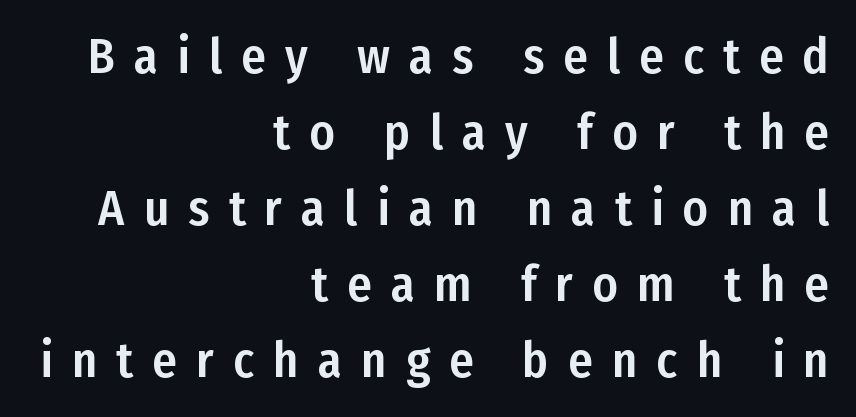
Q: Is the text italic (slanted)? A: No, it is upright.
Q: Is the typeface a serif or a sans-serif typeface? A: Sans-serif.
Q: Is the text underlined? A: No.
Q: How is the paragraph aligned? A: Right-aligned.
Q: Is the spacing between letters normal or unusually wide? A: Unusually wide.
Q: Is the spacing between lines tight, normal or loose? A: Normal.
Q: Width (condensed, normal, or wide)? A: Condensed.
Q: Stroke contrast? A: Low.
Q: x-height? A: Medium.
Q: Monospaced? A: No.
